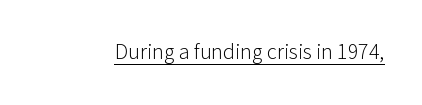
The image shows 22 px text type, upright; set normal letter spacing, underlined.
